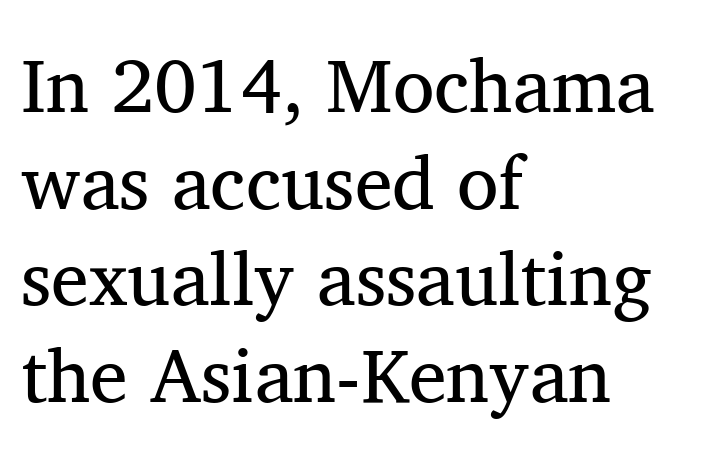
Classification — serif. The line texture is even and compact thanks to regular tracking. The passage shown stacks its lines at a standard gap. Caption: multi-line text, flush left, ragged right. Ordinary non-slanted type is in use.
